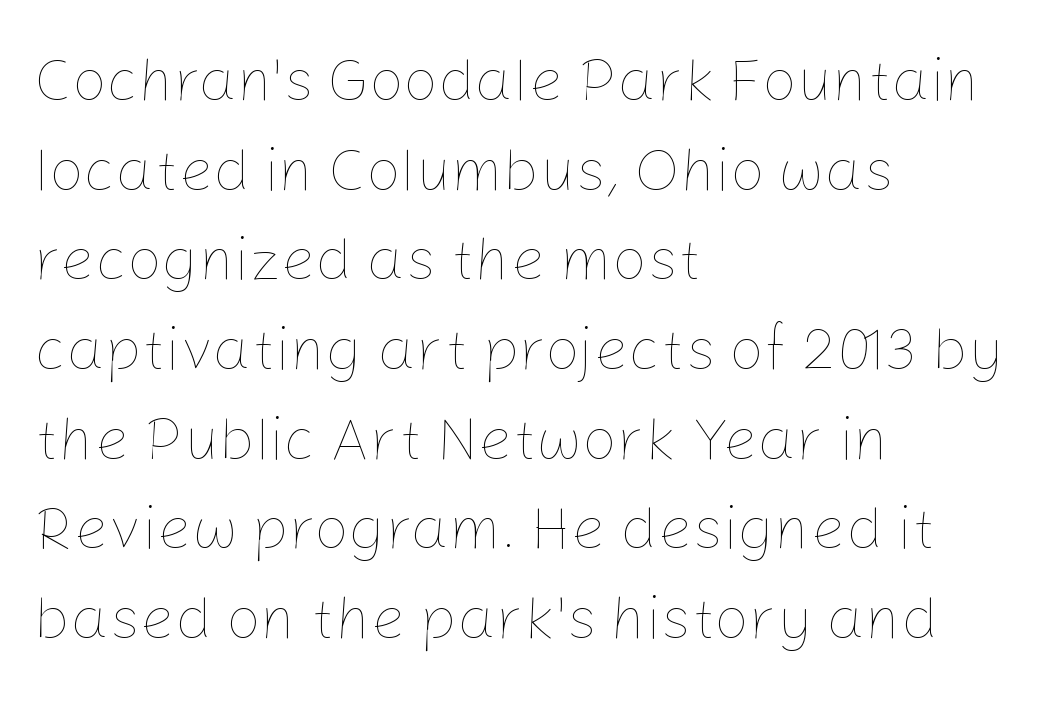
Unlike italic type, these characters show no tilt at all. The paragraph shown leans on its left margin. How are the letters spaced? Ordinarily, with no added tracking. Vertical spacing — default. Think of a printed novel: that variable character pitch is what you see here. Underlining? Definitely not there.
